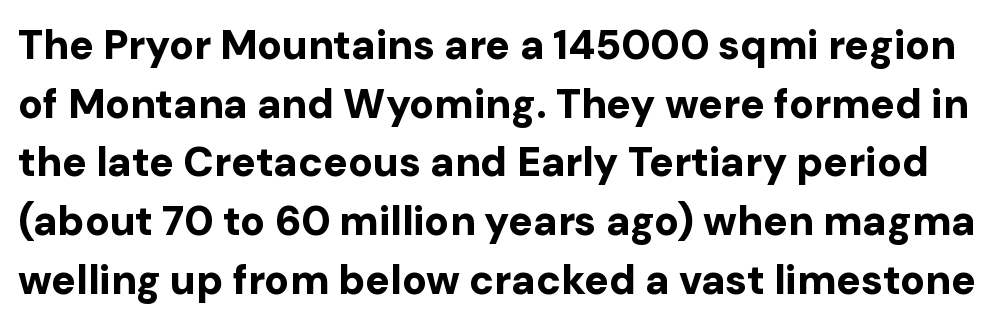
The image shows 41 px bold sans-serif type, upright; set normal line spacing (1.43x), normal letter spacing, not underlined; low stroke contrast and a medium x-height.
